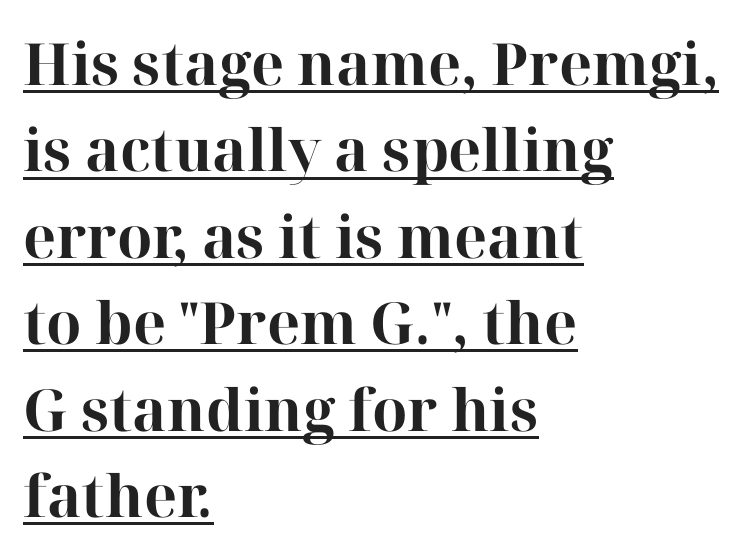
Q: Is the text bold? A: Yes.
Q: Is the text italic (slanted)? A: No, it is upright.
Q: Is the typeface a serif or a sans-serif typeface? A: Serif.
Q: Is the text underlined? A: Yes.
Q: How is the paragraph aligned? A: Left-aligned.
Q: Is the spacing between letters normal or unusually wide? A: Normal.
Q: Is the spacing between lines tight, normal or loose? A: Normal.
Q: Width (condensed, normal, or wide)? A: Normal.
Q: Stroke contrast? A: High.
Q: x-height? A: Medium.
Q: Monospaced? A: No.
